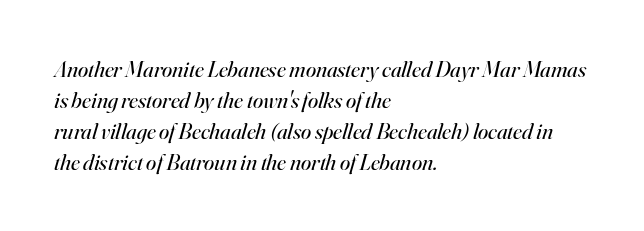
Students, note that the glyphs here touch the page at normal intervals. Every character sits at an angle, as italics do. Bare-footed words on every line. Vertically, the passage feels balanced, rows spaced as you'd expect. Typeset ragged right — the left edge is the straight one.
